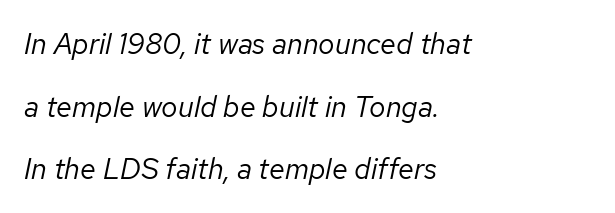
The image shows 29 px regular-weight type, italic (leaning right); set left-aligned, loose line spacing (2.16x), normal letter spacing, not underlined; low stroke contrast and a medium x-height.
